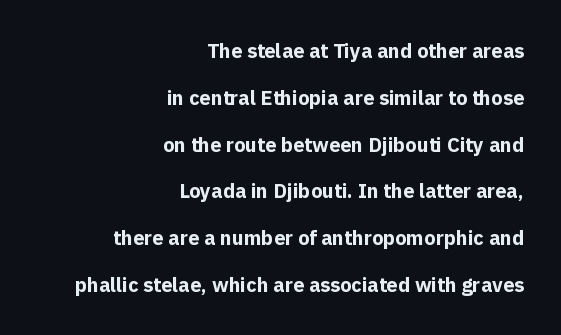
The lettering holds an erect, upright posture throughout. Does extra space separate the letters? No, they use regular spacing. The specimen omits any rule beneath the text block's lines. Which margin do the lines hug? The right one — the left edge is uneven.
